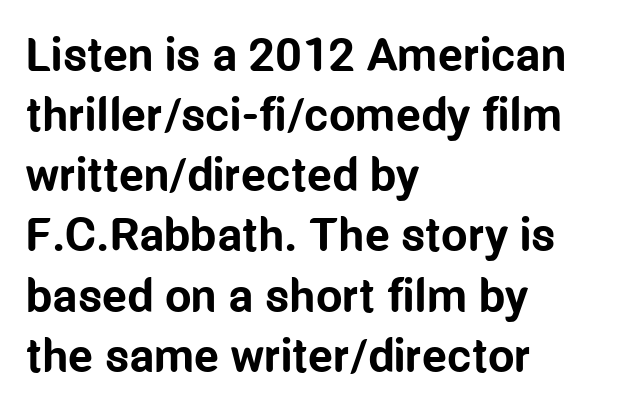
Q: Is the text bold? A: Yes.
Q: Is the text italic (slanted)? A: No, it is upright.
Q: Is the typeface a serif or a sans-serif typeface? A: Sans-serif.
Q: Is the text underlined? A: No.
Q: How is the paragraph aligned? A: Left-aligned.
Q: Is the spacing between letters normal or unusually wide? A: Normal.
Q: Is the spacing between lines tight, normal or loose? A: Normal.
Q: Width (condensed, normal, or wide)? A: Condensed.
Q: Stroke contrast? A: Low.
Q: x-height? A: Medium.
Q: Monospaced? A: No.
